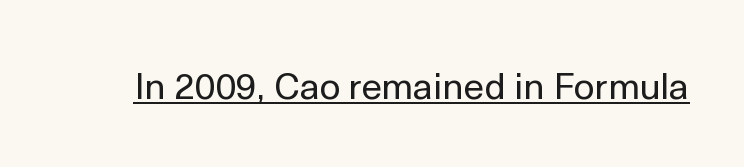
The image shows 37 px regular-weight sans-serif type, upright; set normal letter spacing, underlined; a medium x-height.
